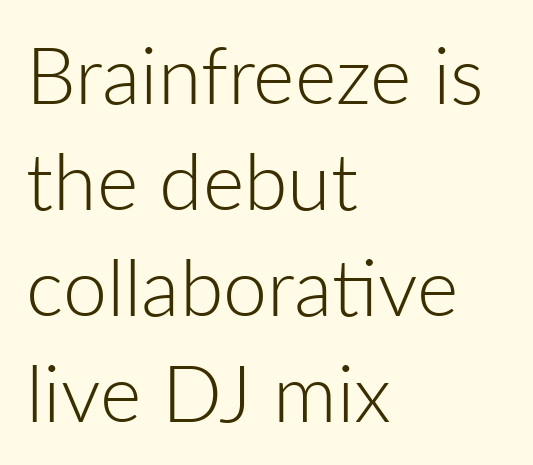
{"serif": "no", "italic": "no", "bold": "no", "weight": "light", "width": "normal", "stroke_contrast": "low", "x_height": "medium", "monospaced": "no", "underline": "no", "align": "left", "line_spacing": "normal", "line_spacing_ratio": 1.34, "letter_spacing": "normal", "letter_spacing_em": 0.0, "glyph_px": 79}
